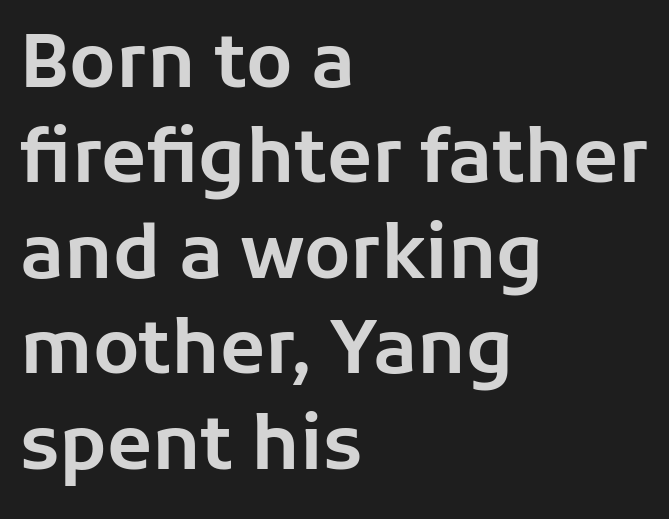
The image shows 74 px sans-serif type, upright; set left-aligned, normal line spacing (1.29x), normal letter spacing, not underlined; low stroke contrast and a medium x-height.
